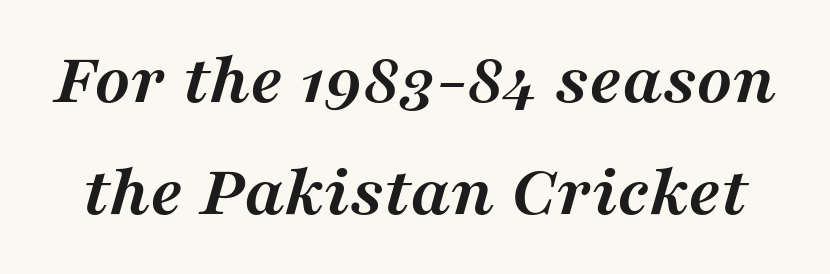
{"serif": "yes", "italic": "yes", "lean": "right", "slant_degrees": 16, "bold": "yes", "weight": "semibold", "width": "normal", "stroke_contrast": "medium", "x_height": "medium", "monospaced": "no", "underline": "no", "line_spacing": "normal", "line_spacing_ratio": 1.5, "letter_spacing": "normal", "letter_spacing_em": 0.0, "glyph_px": 75}
